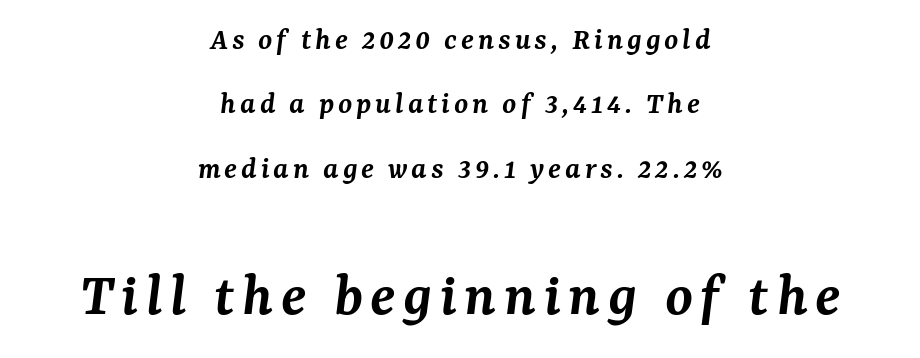
Regarding leading, the lines here are spaced well apart. Here the second block reads like a headline and the first like body copy. In terms of letterform style, serifs are clearly present. Firm but not heavy-handed strokes: this text is semibold.
